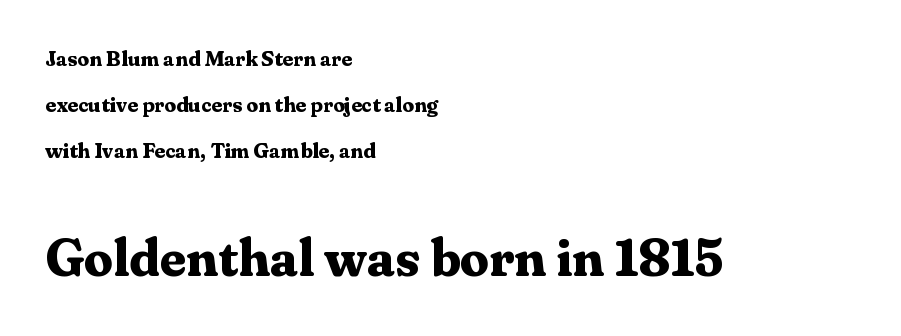
{"serif": "yes", "italic": "no", "bold": "yes", "weight": "bold", "width": "normal", "stroke_contrast": "medium", "x_height": "medium", "monospaced": "no", "underline": "no", "align": "left", "line_spacing": "loose", "line_spacing_ratio": 2.2, "letter_spacing": "normal", "letter_spacing_em": 0.0, "larger_block": "second", "size_ratio": 2.48, "glyph_px": 52}
